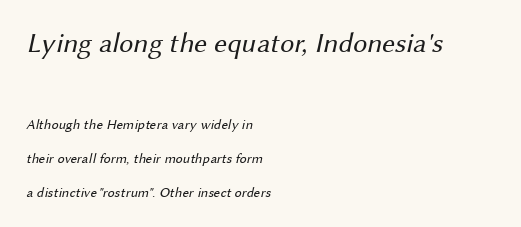
The image shows 28 px regular-weight sans-serif type; set left-aligned, loose line spacing (2.42x), normal letter spacing, not underlined; the first (top) block is 2.0x larger; medium stroke contrast and a medium x-height.
